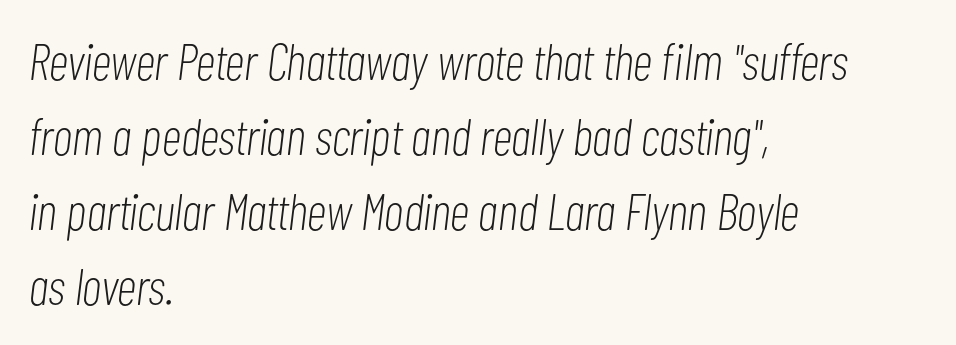
{"italic": "yes", "lean": "right", "slant_degrees": 7, "bold": "no", "weight": "light", "width": "condensed", "stroke_contrast": "low", "x_height": "medium", "monospaced": "no", "underline": "no", "align": "left", "line_spacing": "normal", "line_spacing_ratio": 1.47, "letter_spacing": "normal", "letter_spacing_em": 0.0, "glyph_px": 51}
